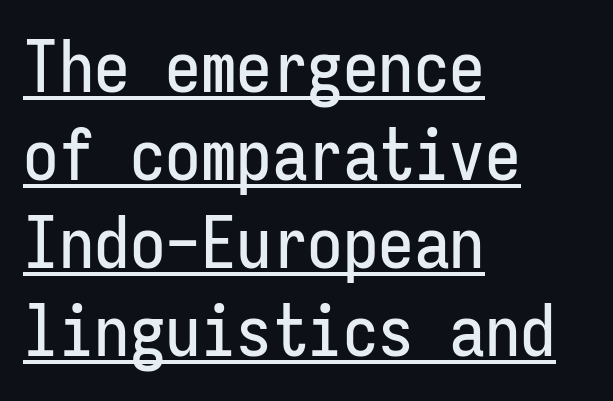
Q: Is the text italic (slanted)? A: No, it is upright.
Q: Is the typeface a serif or a sans-serif typeface? A: Sans-serif.
Q: Is the text underlined? A: Yes.
Q: How is the paragraph aligned? A: Left-aligned.
Q: Is the spacing between letters normal or unusually wide? A: Normal.
Q: Width (condensed, normal, or wide)? A: Condensed.
Q: Stroke contrast? A: Low.
Q: x-height? A: Medium.
Q: Monospaced? A: Yes.
